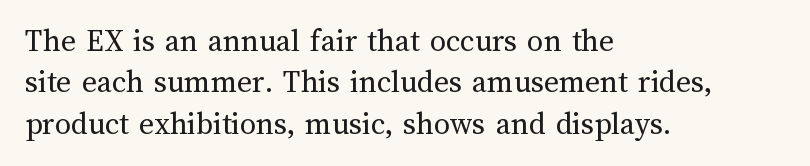
The image shows 32 px regular-weight type, upright; set left-aligned, normal line spacing (1.29x), normal letter spacing, not underlined; medium stroke contrast and a medium x-height.
